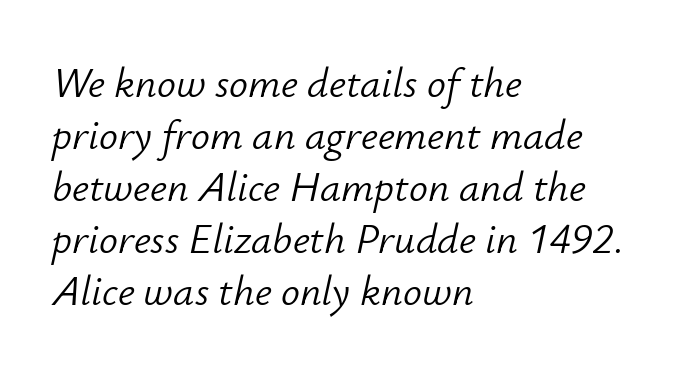
{"italic": "yes", "lean": "right", "slant_degrees": 12, "bold": "no", "weight": "light", "width": "normal", "stroke_contrast": "low", "x_height": "small", "monospaced": "no", "underline": "no", "align": "left", "line_spacing_ratio": 1.24, "letter_spacing": "normal", "letter_spacing_em": 0.0, "glyph_px": 42}
